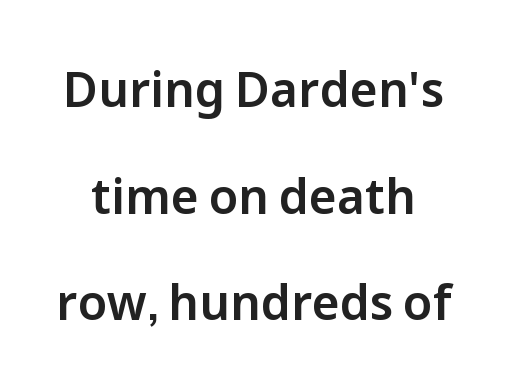
{"serif": "no", "italic": "no", "width": "normal", "stroke_contrast": "low", "x_height": "medium", "monospaced": "no", "underline": "no", "line_spacing": "loose", "line_spacing_ratio": 2.22, "letter_spacing": "normal", "letter_spacing_em": 0.0, "glyph_px": 48}
